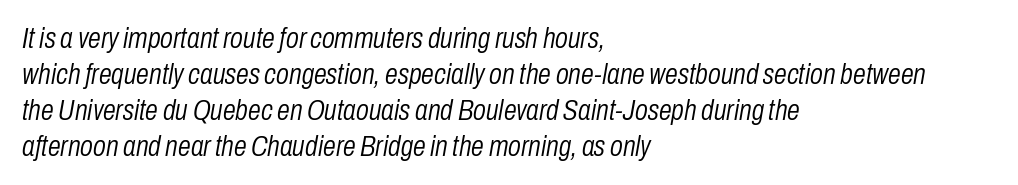
The image shows 29 px light, condensed type, italic (leaning right); set left-aligned, line spacing 1.24x, normal letter spacing, not underlined; low stroke contrast and a medium x-height.
